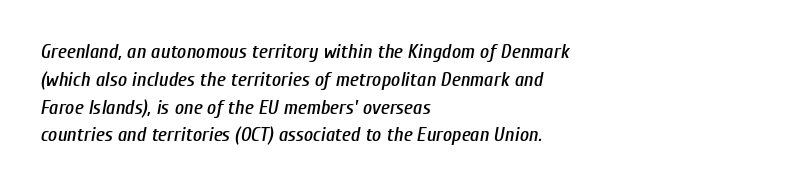
Q: Is the text italic (slanted)? A: Yes, it leans right by about 10 degrees.
Q: Is the text underlined? A: No.
Q: How is the paragraph aligned? A: Left-aligned.
Q: Is the spacing between letters normal or unusually wide? A: Normal.
Q: Is the spacing between lines tight, normal or loose? A: Normal.
